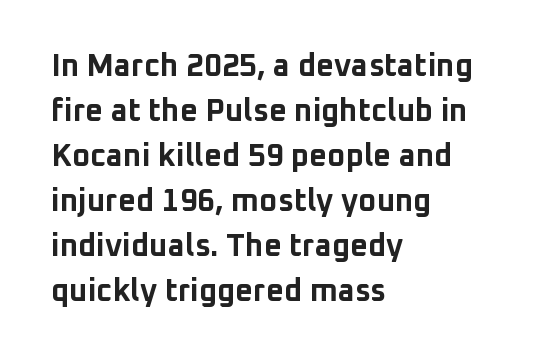
{"serif": "no", "italic": "no", "bold": "yes", "weight": "bold", "width": "normal", "stroke_contrast": "low", "x_height": "medium", "monospaced": "no", "underline": "no", "align": "left", "line_spacing": "normal", "line_spacing_ratio": 1.45, "letter_spacing": "normal", "letter_spacing_em": 0.0, "glyph_px": 31}
